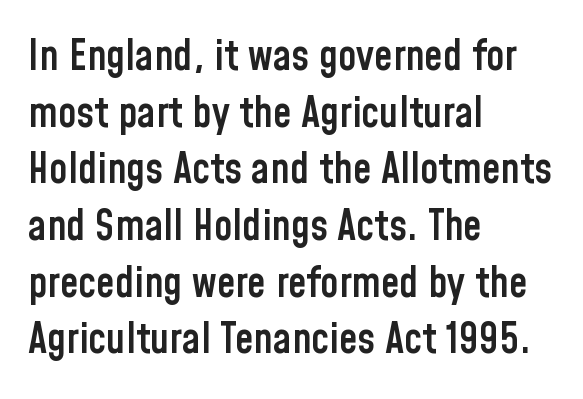
Unmarked baselines from the first word to the last. Each letter's strokes conclude bluntly, with no projecting serifs. Spacing verdict: proportional, widths tailored to each character. The passage shown stacks its lines at a standard gap. The passage is arranged the way most books set body copy — flush left.
